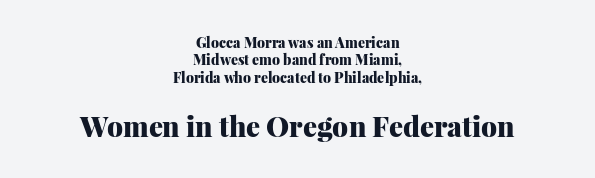
Q: Is the text bold? A: Yes.
Q: Is the text italic (slanted)? A: No, it is upright.
Q: Is the typeface a serif or a sans-serif typeface? A: Serif.
Q: Is the text underlined? A: No.
Q: How is the paragraph aligned? A: Centered.
Q: Is the spacing between letters normal or unusually wide? A: Normal.
Q: Which block of text is set in a larger size, the first (top) or the second (bottom)? A: The second (bottom) one.
Q: Width (condensed, normal, or wide)? A: Normal.
Q: Stroke contrast? A: Medium.
Q: x-height? A: Medium.
Q: Monospaced? A: No.
